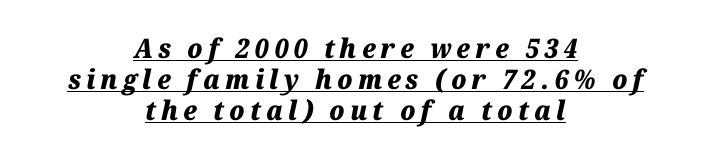
The image shows 27 px bold type, italic (leaning right); set centered, tight line spacing (1.14x), underlined.
